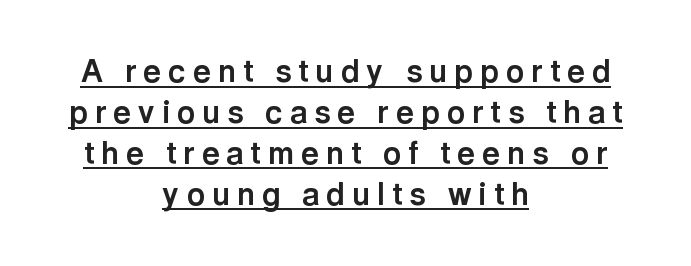
{"serif": "no", "italic": "no", "bold": "yes", "weight": "bold", "width": "normal", "x_height": "medium", "monospaced": "no", "underline": "yes", "align": "center", "line_spacing": "normal", "line_spacing_ratio": 1.32, "letter_spacing": "wide", "letter_spacing_em": 0.23, "glyph_px": 31}
